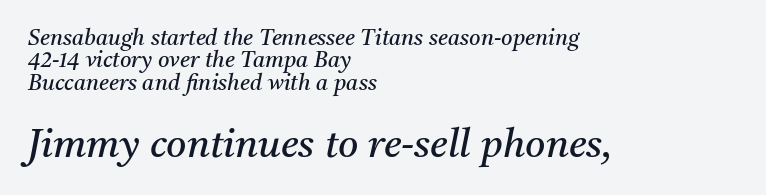
Q: Is the text bold? A: No.
Q: Is the text italic (slanted)? A: Yes, it leans right by about 11 degrees.
Q: Is the typeface a serif or a sans-serif typeface? A: Serif.
Q: Is the text underlined? A: No.
Q: How is the paragraph aligned? A: Left-aligned.
Q: Is the spacing between letters normal or unusually wide? A: Normal.
Q: Is the spacing between lines tight, normal or loose? A: Tight.
Q: Which block of text is set in a larger size, the first (top) or the second (bottom)? A: The second (bottom) one.
Q: Width (condensed, normal, or wide)? A: Normal.
Q: Stroke contrast? A: Medium.
Q: x-height? A: Medium.
Q: Monospaced? A: No.
